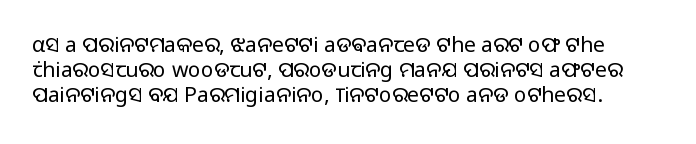
The image shows 21 px text type, upright; set line spacing 1.2x, normal letter spacing, not underlined.
